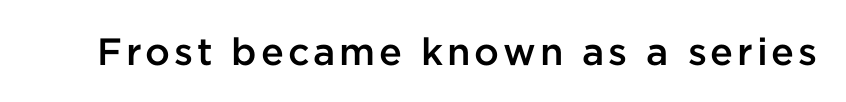
Has an underline been added? It has not. The axis of the letterforms is exactly vertical. As a designer I'd log this as weight 600, semibold. These lines are rendered in a variable-pitch font.
